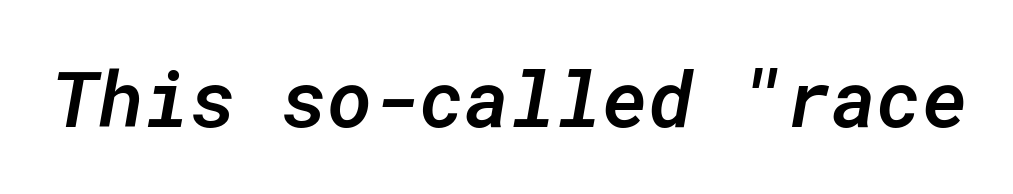
Q: Is the text bold? A: Semi-bold.
Q: Is the text italic (slanted)? A: Yes, it leans right by about 10 degrees.
Q: Is the text underlined? A: No.
Q: Is the spacing between letters normal or unusually wide? A: Normal.
Q: Width (condensed, normal, or wide)? A: Normal.
Q: Stroke contrast? A: Low.
Q: x-height? A: Medium.
Q: Monospaced? A: Yes.
